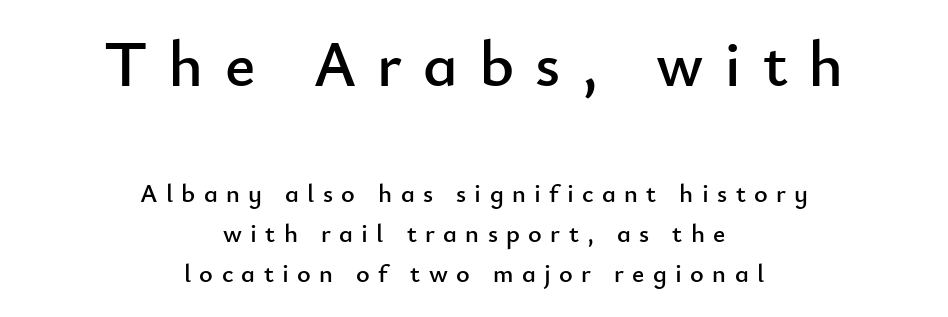
Each letter keeps its own natural width here, so spacing adapts to shape. The first block has been scaled up relative to the second. Unlike italic type, these characters show no tilt at all. Rows of type keep a routine distance in the vertical direction.
